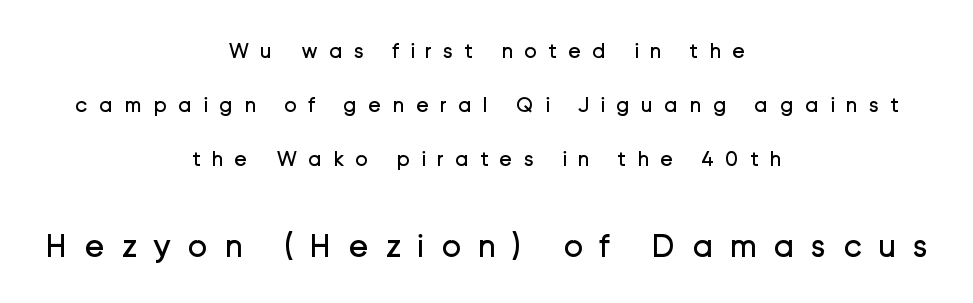
Q: Is the text bold? A: No.
Q: Is the text italic (slanted)? A: No, it is upright.
Q: Is the typeface a serif or a sans-serif typeface? A: Sans-serif.
Q: Is the text underlined? A: No.
Q: How is the paragraph aligned? A: Centered.
Q: Is the spacing between letters normal or unusually wide? A: Unusually wide.
Q: Is the spacing between lines tight, normal or loose? A: Loose.
Q: Which block of text is set in a larger size, the first (top) or the second (bottom)? A: The second (bottom) one.
Q: Width (condensed, normal, or wide)? A: Normal.
Q: Stroke contrast? A: Low.
Q: x-height? A: Medium.
Q: Monospaced? A: No.
